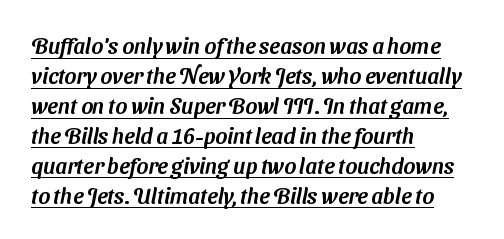
The image shows 22 px text type; set left-aligned, normal line spacing (1.36x), normal letter spacing, underlined.
